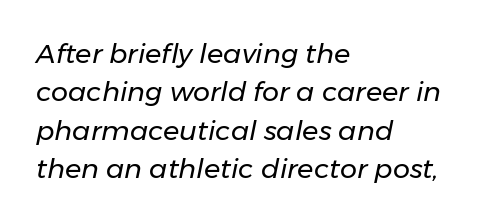
Q: Is the text bold? A: No.
Q: Is the text italic (slanted)? A: Yes, it leans right by about 11 degrees.
Q: Is the text underlined? A: No.
Q: How is the paragraph aligned? A: Left-aligned.
Q: Is the spacing between letters normal or unusually wide? A: Normal.
Q: Is the spacing between lines tight, normal or loose? A: Normal.
